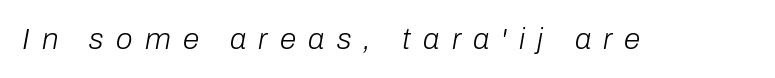
{"italic": "yes", "lean": "right", "slant_degrees": 10, "bold": "no", "weight": "light", "width": "normal", "stroke_contrast": "low", "x_height": "medium", "monospaced": "no", "underline": "no", "letter_spacing": "wide", "letter_spacing_em": 0.41, "glyph_px": 30}
